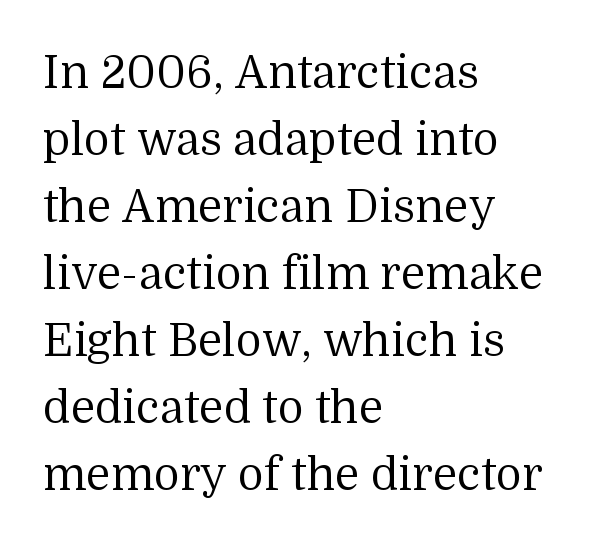
Q: Is the text bold? A: No.
Q: Is the text italic (slanted)? A: No, it is upright.
Q: Is the typeface a serif or a sans-serif typeface? A: Serif.
Q: Is the text underlined? A: No.
Q: How is the paragraph aligned? A: Left-aligned.
Q: Is the spacing between letters normal or unusually wide? A: Normal.
Q: Is the spacing between lines tight, normal or loose? A: Normal.
Q: Width (condensed, normal, or wide)? A: Normal.
Q: Stroke contrast? A: Medium.
Q: x-height? A: Medium.
Q: Monospaced? A: No.
